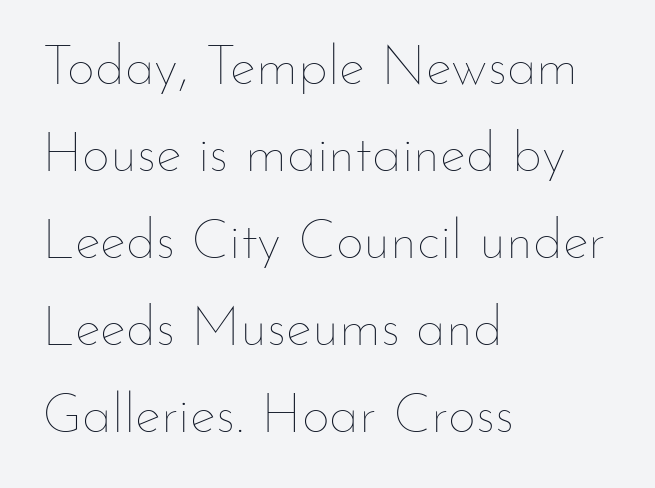
The image shows 55 px thin type, upright; set left-aligned, normal line spacing (1.58x), normal letter spacing, not underlined; low stroke contrast and a small x-height.
